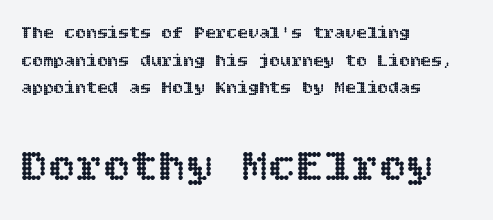
Q: Is the text italic (slanted)? A: No, it is upright.
Q: Is the text underlined? A: No.
Q: How is the paragraph aligned? A: Left-aligned.
Q: Is the spacing between letters normal or unusually wide? A: Normal.
Q: Is the spacing between lines tight, normal or loose? A: Normal.
Q: Which block of text is set in a larger size, the first (top) or the second (bottom)? A: The second (bottom) one.
Q: Width (condensed, normal, or wide)? A: Normal.
Q: x-height? A: Large.
